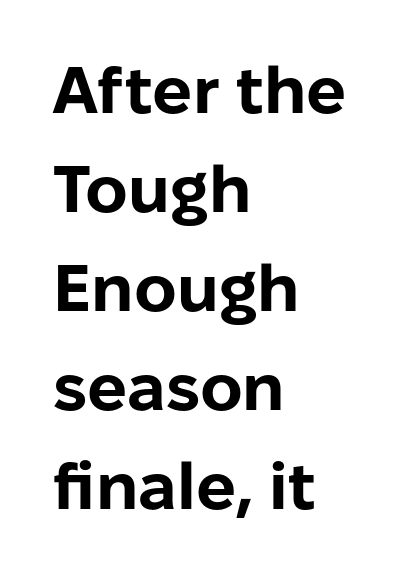
Q: Is the text bold? A: Yes.
Q: Is the text italic (slanted)? A: No, it is upright.
Q: Is the typeface a serif or a sans-serif typeface? A: Sans-serif.
Q: Is the text underlined? A: No.
Q: How is the paragraph aligned? A: Left-aligned.
Q: Is the spacing between letters normal or unusually wide? A: Normal.
Q: Is the spacing between lines tight, normal or loose? A: Normal.
Q: Width (condensed, normal, or wide)? A: Normal.
Q: Stroke contrast? A: Low.
Q: x-height? A: Medium.
Q: Monospaced? A: No.
